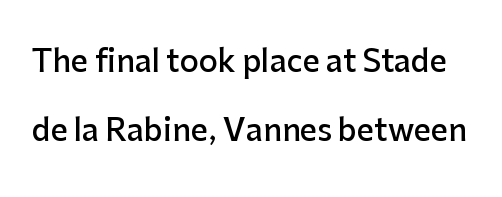
{"serif": "no", "italic": "no", "bold": "semi", "weight": "semibold", "width": "normal", "stroke_contrast": "low", "x_height": "medium", "monospaced": "no", "underline": "no", "line_spacing": "loose", "line_spacing_ratio": 2.29, "letter_spacing": "normal", "letter_spacing_em": 0.0, "glyph_px": 30}
